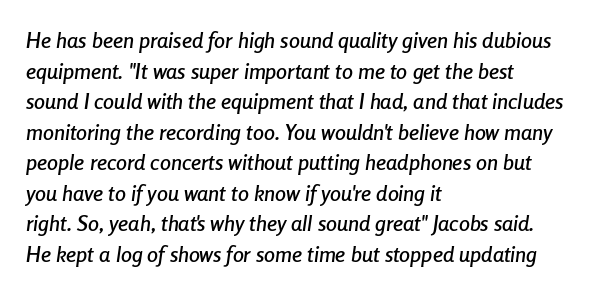
The image shows 22 px text type, italic (leaning right); set left-aligned, normal line spacing (1.39x), normal letter spacing, not underlined.
